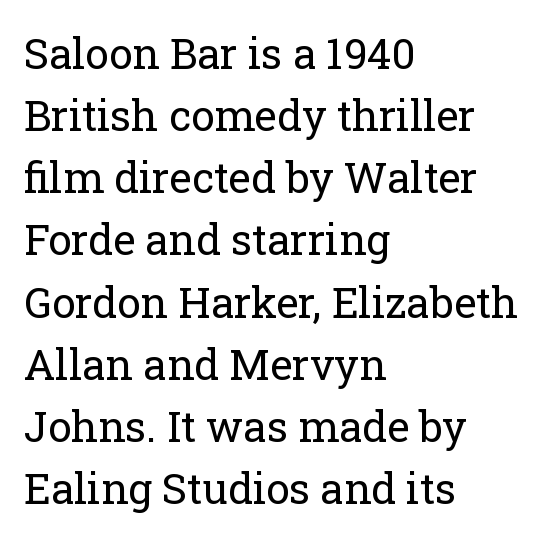
The image shows 42 px regular-weight serif type, upright; set left-aligned, normal line spacing (1.48x), normal letter spacing, not underlined; low stroke contrast and a medium x-height.
